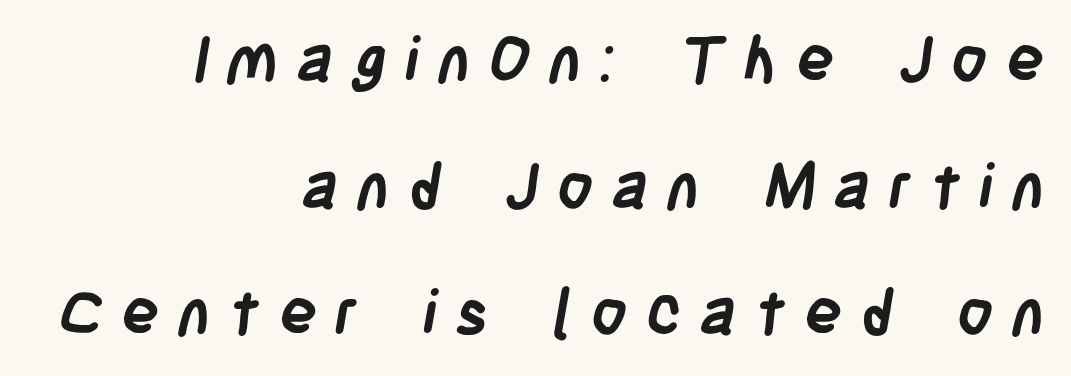
Q: Is the text bold? A: Yes.
Q: Is the typeface a serif or a sans-serif typeface? A: Sans-serif.
Q: Is the text underlined? A: No.
Q: How is the paragraph aligned? A: Right-aligned.
Q: Is the spacing between letters normal or unusually wide? A: Unusually wide.
Q: Is the spacing between lines tight, normal or loose? A: Loose.
Q: Width (condensed, normal, or wide)? A: Condensed.
Q: Stroke contrast? A: Low.
Q: x-height? A: Large.
Q: Monospaced? A: No.
